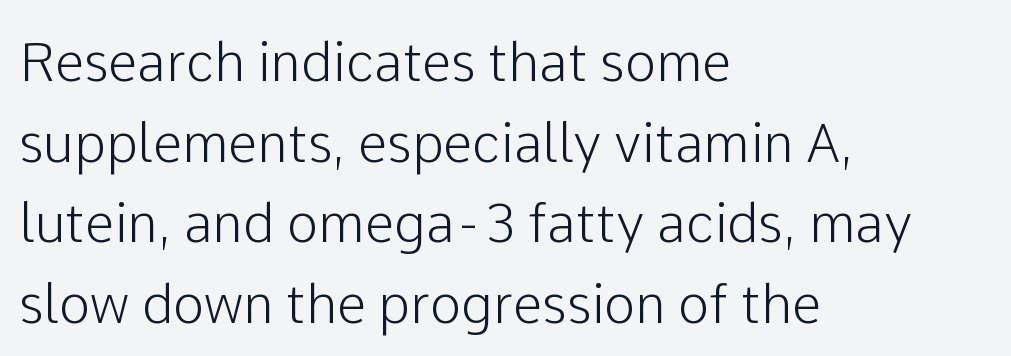
{"serif": "no", "italic": "no", "width": "normal", "stroke_contrast": "low", "x_height": "medium", "monospaced": "no", "underline": "no", "align": "left", "line_spacing": "normal", "line_spacing_ratio": 1.52, "letter_spacing": "normal", "letter_spacing_em": 0.0, "glyph_px": 53}
